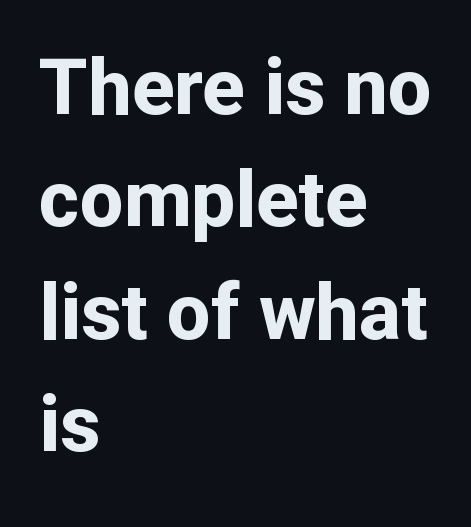
{"serif": "no", "italic": "no", "bold": "yes", "weight": "bold", "width": "normal", "stroke_contrast": "low", "x_height": "medium", "monospaced": "no", "underline": "no", "align": "left", "line_spacing": "normal", "line_spacing_ratio": 1.44, "letter_spacing": "normal", "letter_spacing_em": 0.0, "glyph_px": 78}
